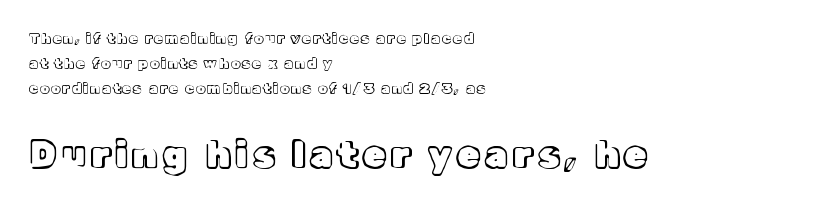
The image shows 36 px text type, upright; set left-aligned, line spacing 1.8x, not underlined; the second (bottom) block is 2.57x larger; a medium x-height.
